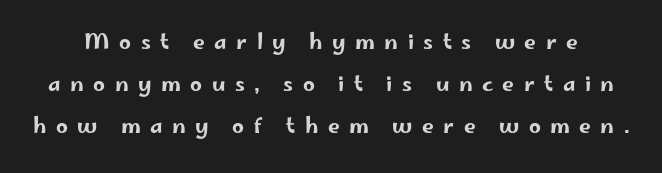
{"italic": "no", "underline": "no", "line_spacing": "loose", "line_spacing_ratio": 2.01, "letter_spacing": "wide", "letter_spacing_em": 0.45, "glyph_px": 21}
